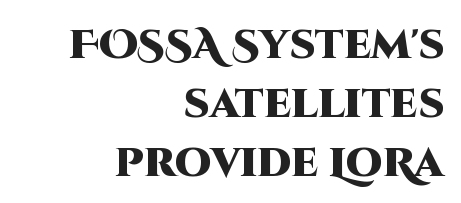
Q: Is the text bold? A: Yes.
Q: Is the text italic (slanted)? A: No, it is upright.
Q: Is the typeface a serif or a sans-serif typeface? A: Sans-serif.
Q: Is the text underlined? A: No.
Q: How is the paragraph aligned? A: Right-aligned.
Q: Is the spacing between letters normal or unusually wide? A: Normal.
Q: Is the spacing between lines tight, normal or loose? A: Normal.
Q: Width (condensed, normal, or wide)? A: Normal.
Q: Stroke contrast? A: High.
Q: x-height? A: Large.
Q: Monospaced? A: No.
